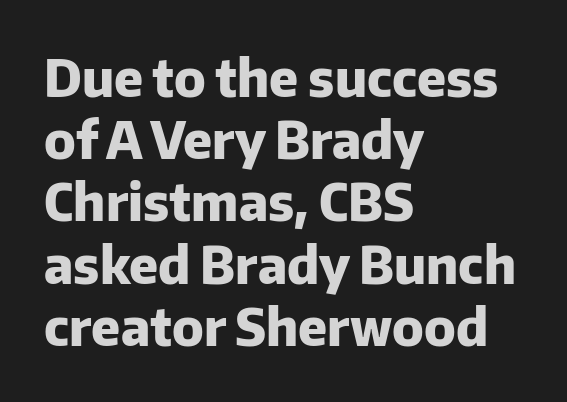
A full-strength bold gives these letters their thick strokes. Inter-character spacing is left at the font's built-in metrics. The face used here is proportionally spaced, like ordinary book or web type. Underline: absent. This is roman type, the default non-slanted kind. A sans-serif font was chosen for this passage.
